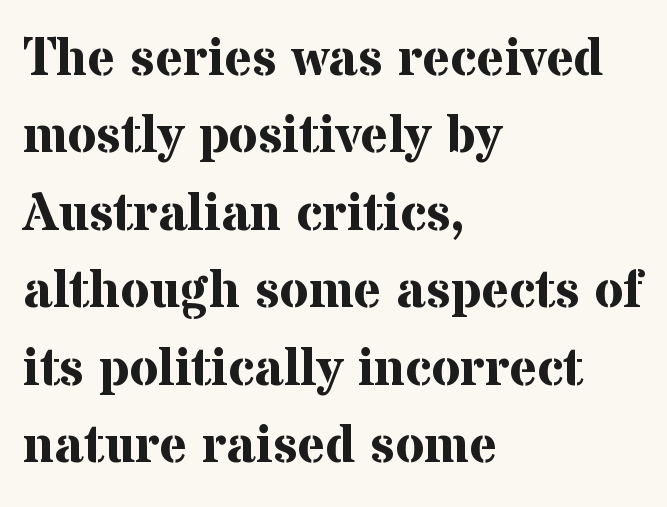
Font category for this specimen: serif. Clear beneath every line of the passage. Compared with an ordinary text face, these strokes are far heavier — a full bold. Caption: standard tracking, unaltered.
